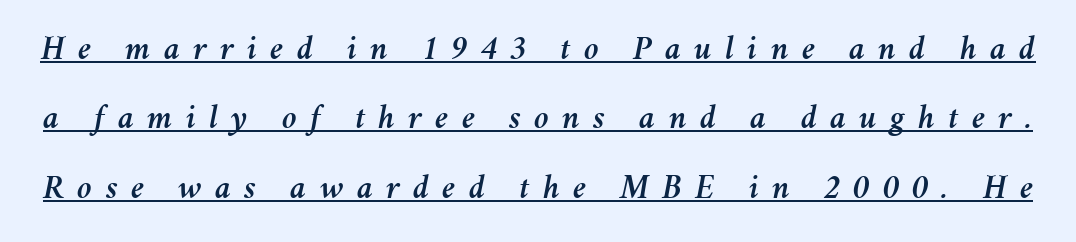
Tracking value appears strongly positive — letters spread wide. Students, observe the line beneath the letters — that is underlining. Regarding leading, the lines here are spaced well apart. Think of a printed novel: that variable character pitch is what you see here.
